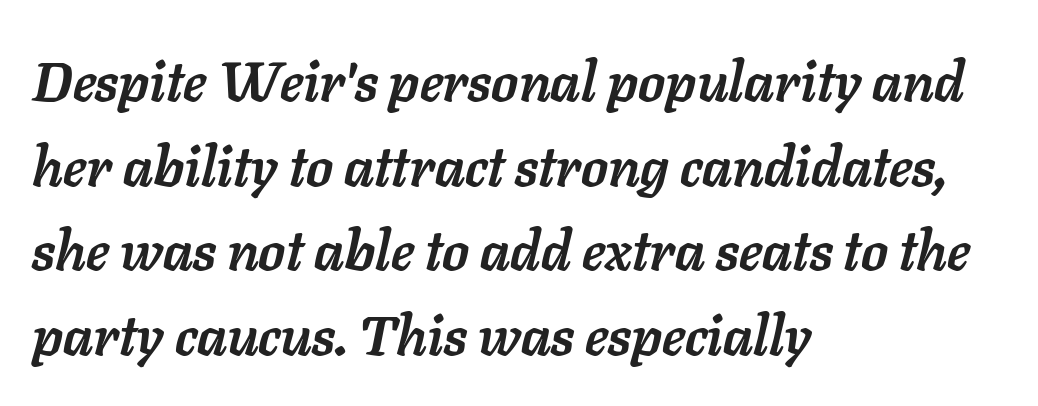
The image shows 55 px semibold type, italic (leaning right); set left-aligned, normal line spacing (1.54x), normal letter spacing, not underlined; low stroke contrast and a medium x-height.
